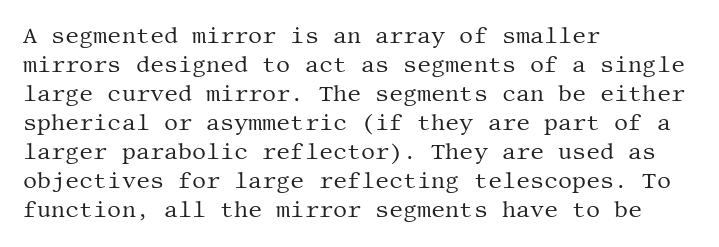
Tall strokes in this sample are plumb rather than angled. The passage shown has conventional tracking throughout. Every row of glyphs begins at an identical x-position on the left. A normal amount of white space separates one row of letters from the next. Type without underlining.
